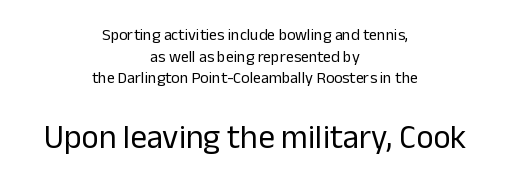
Rendered with straight, roman letterforms. Evenly set lines give the paragraph a standard silhouette. Check where the strokes stop: nothing finishes them off — pure sans. The lower block of text is set noticeably larger than the block above it.
